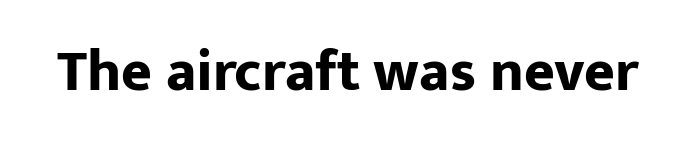
Q: Is the text bold? A: Yes.
Q: Is the text italic (slanted)? A: No, it is upright.
Q: Is the typeface a serif or a sans-serif typeface? A: Sans-serif.
Q: Is the text underlined? A: No.
Q: Is the spacing between letters normal or unusually wide? A: Normal.
Q: Width (condensed, normal, or wide)? A: Normal.
Q: Stroke contrast? A: Low.
Q: x-height? A: Medium.
Q: Monospaced? A: No.
